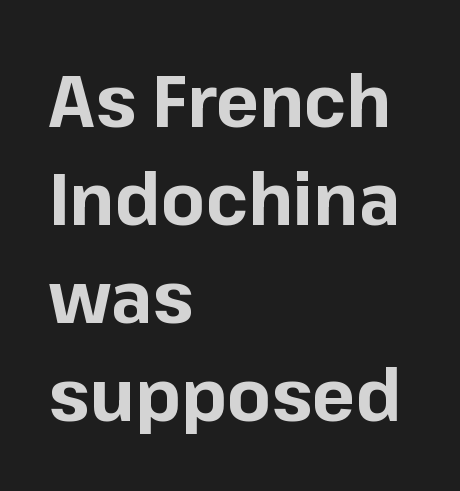
{"serif": "no", "italic": "no", "bold": "yes", "weight": "bold", "width": "normal", "stroke_contrast": "low", "x_height": "medium", "monospaced": "no", "underline": "no", "align": "left", "line_spacing": "normal", "line_spacing_ratio": 1.36, "letter_spacing": "normal", "letter_spacing_em": 0.0, "glyph_px": 72}
